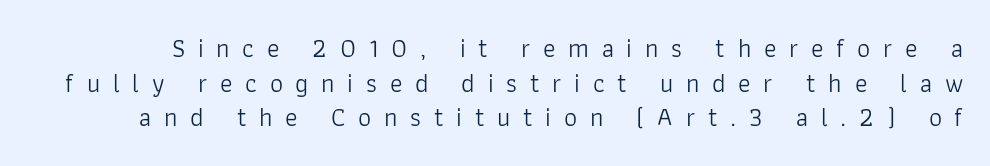
Q: Is the text bold? A: No.
Q: Is the text italic (slanted)? A: No, it is upright.
Q: Is the text underlined? A: No.
Q: Is the spacing between letters normal or unusually wide? A: Unusually wide.
Q: Is the spacing between lines tight, normal or loose? A: Normal.
